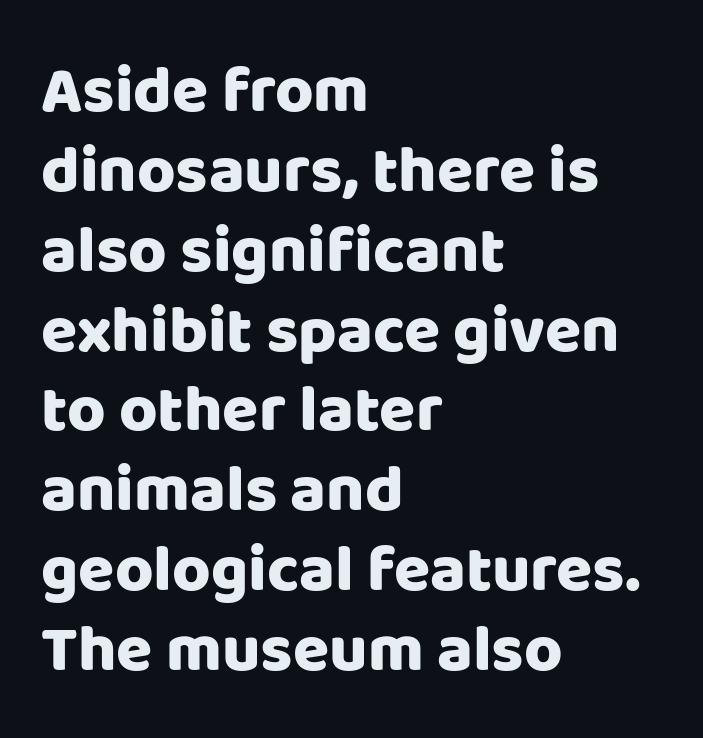
Descenders hang freely into open space. Which margin do the lines hug? The left one — the right edge is uneven. Note the varied advance widths — an 'i' is clearly narrower than an 'm'. The letters stand upright; this is a roman face. This rendering employs a face without finishing strokes, i.e., a sans-serif. A full-strength bold gives these letters their thick strokes.
